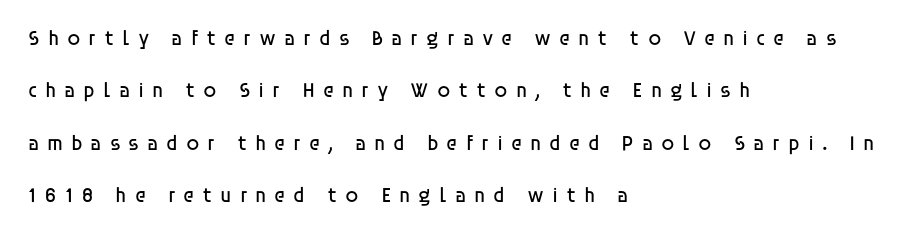
{"italic": "no", "bold": "no", "underline": "no", "align": "left", "line_spacing": "loose", "line_spacing_ratio": 2.5, "letter_spacing": "wide", "letter_spacing_em": 0.37, "glyph_px": 21}
